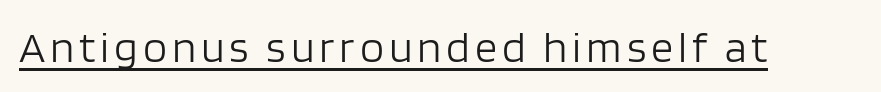
Caption: lettering with a line underneath. The rendering uses natural spacing where letterforms have individual widths. The letters look calm and open, with moderate or lighter stems. Every character sits straight up, as roman type does. You can tell from the bare stems that sans-serif type was used.
